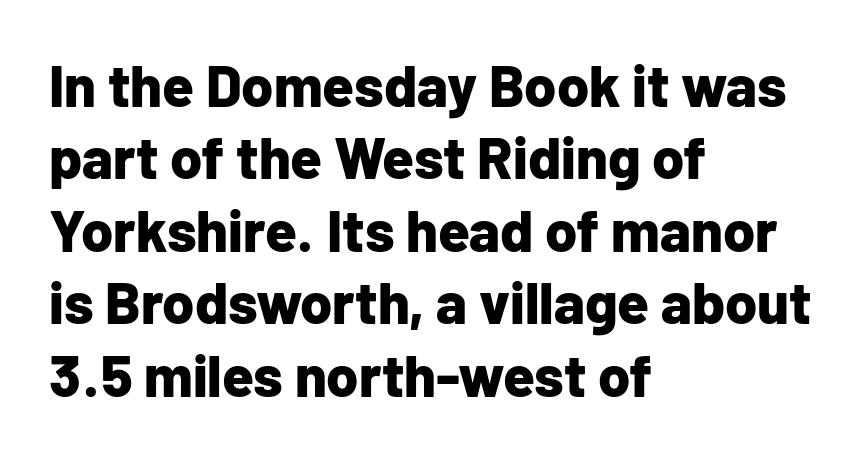
{"serif": "no", "italic": "no", "bold": "yes", "weight": "bold", "width": "normal", "stroke_contrast": "low", "x_height": "medium", "monospaced": "no", "underline": "no", "align": "left", "line_spacing": "normal", "line_spacing_ratio": 1.25, "letter_spacing": "normal", "letter_spacing_em": 0.0, "glyph_px": 58}
